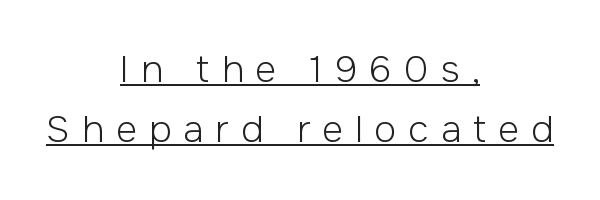
Q: Is the text bold? A: No.
Q: Is the text italic (slanted)? A: No, it is upright.
Q: Is the typeface a serif or a sans-serif typeface? A: Sans-serif.
Q: Is the text underlined? A: Yes.
Q: How is the paragraph aligned? A: Centered.
Q: Is the spacing between letters normal or unusually wide? A: Unusually wide.
Q: Is the spacing between lines tight, normal or loose? A: Normal.
Q: Width (condensed, normal, or wide)? A: Normal.
Q: Stroke contrast? A: Low.
Q: x-height? A: Medium.
Q: Monospaced? A: No.
